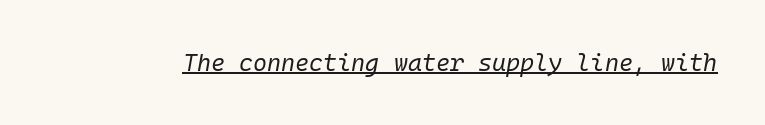
Q: Is the text bold? A: No.
Q: Is the text italic (slanted)? A: Yes, it leans right by about 10 degrees.
Q: Is the text underlined? A: Yes.
Q: Is the spacing between letters normal or unusually wide? A: Normal.
